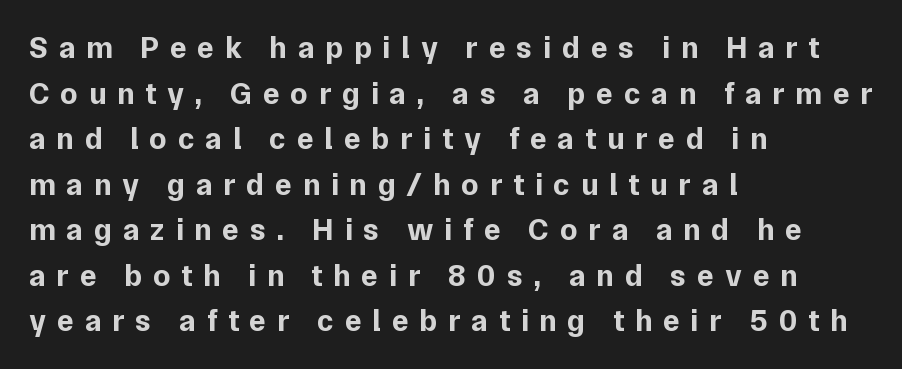
Q: Is the text bold? A: Yes.
Q: Is the text italic (slanted)? A: No, it is upright.
Q: Is the typeface a serif or a sans-serif typeface? A: Sans-serif.
Q: Is the text underlined? A: No.
Q: How is the paragraph aligned? A: Left-aligned.
Q: Is the spacing between letters normal or unusually wide? A: Unusually wide.
Q: Is the spacing between lines tight, normal or loose? A: Normal.
Q: Width (condensed, normal, or wide)? A: Normal.
Q: Stroke contrast? A: Low.
Q: x-height? A: Medium.
Q: Monospaced? A: No.
